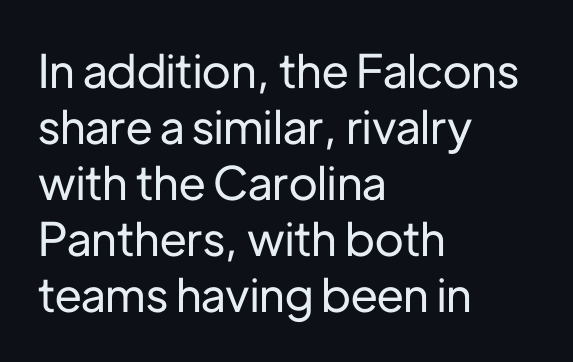
Q: Is the text italic (slanted)? A: No, it is upright.
Q: Is the typeface a serif or a sans-serif typeface? A: Sans-serif.
Q: Is the text underlined? A: No.
Q: How is the paragraph aligned? A: Left-aligned.
Q: Is the spacing between letters normal or unusually wide? A: Normal.
Q: Width (condensed, normal, or wide)? A: Normal.
Q: Stroke contrast? A: Low.
Q: x-height? A: Medium.
Q: Monospaced? A: No.
